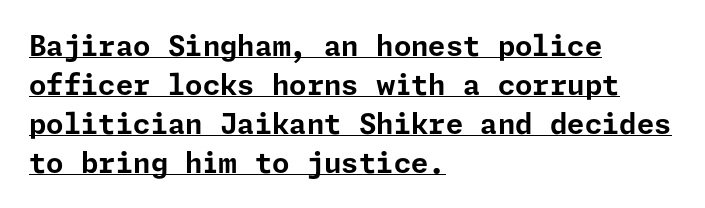
Q: Is the text bold? A: Yes.
Q: Is the text italic (slanted)? A: No, it is upright.
Q: Is the typeface a serif or a sans-serif typeface? A: Sans-serif.
Q: Is the text underlined? A: Yes.
Q: How is the paragraph aligned? A: Left-aligned.
Q: Is the spacing between letters normal or unusually wide? A: Normal.
Q: Is the spacing between lines tight, normal or loose? A: Normal.
Q: Width (condensed, normal, or wide)? A: Normal.
Q: Stroke contrast? A: Low.
Q: x-height? A: Medium.
